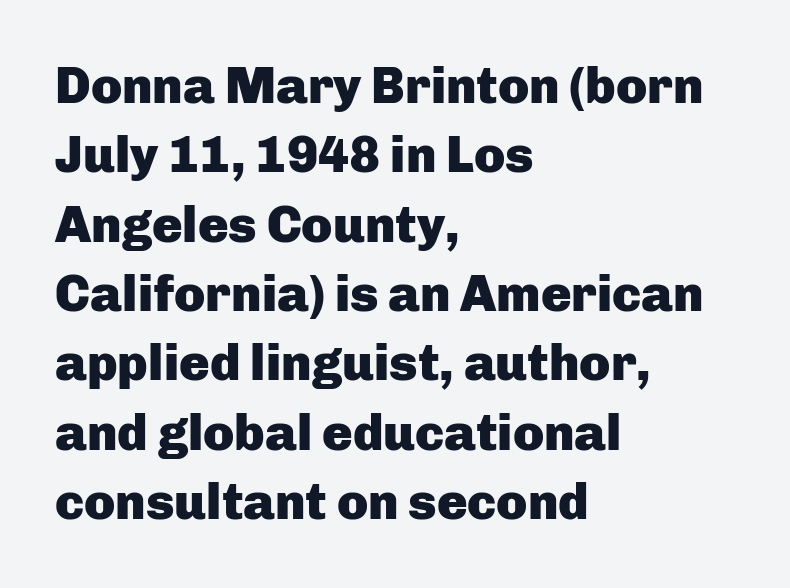
The lettering holds an erect, upright posture throughout. Students, note that the glyphs here touch the page at normal intervals. The words here are not underlined. Each letter's strokes conclude bluntly, with no projecting serifs. You could not count columns in this text — the font is proportionally spaced. In terms of leading, this rendering sits right in the middle.
